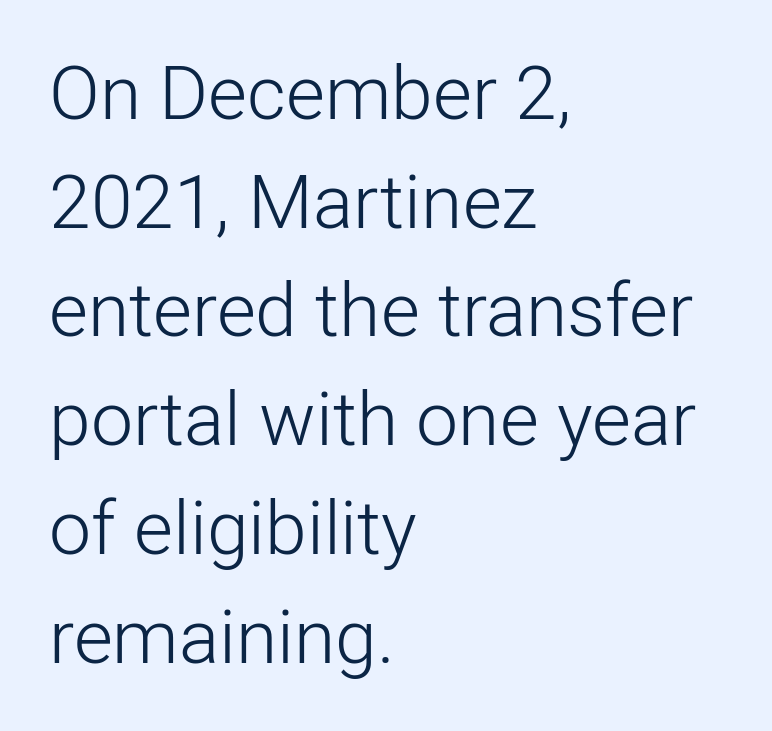
The image shows 75 px light sans-serif type, upright; set left-aligned, normal line spacing (1.45x), normal letter spacing, not underlined; low stroke contrast and a medium x-height.
